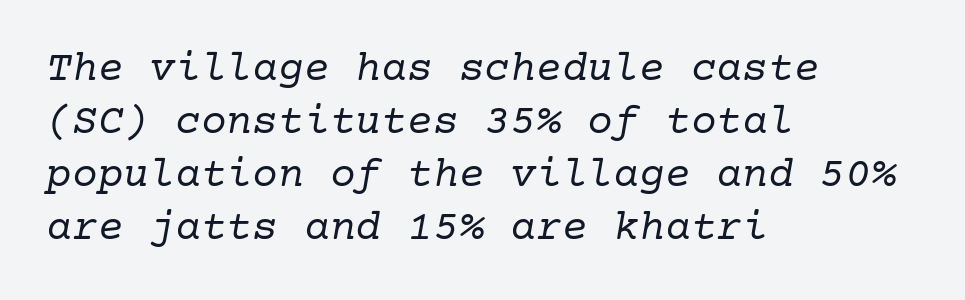
Serif or sans? Serif — the stroke terminals have little feet. The font's italic variant was chosen for this text. The font sits on the lighter half of the weight spectrum, regular included. In CSS terms this would be text-align: left.
